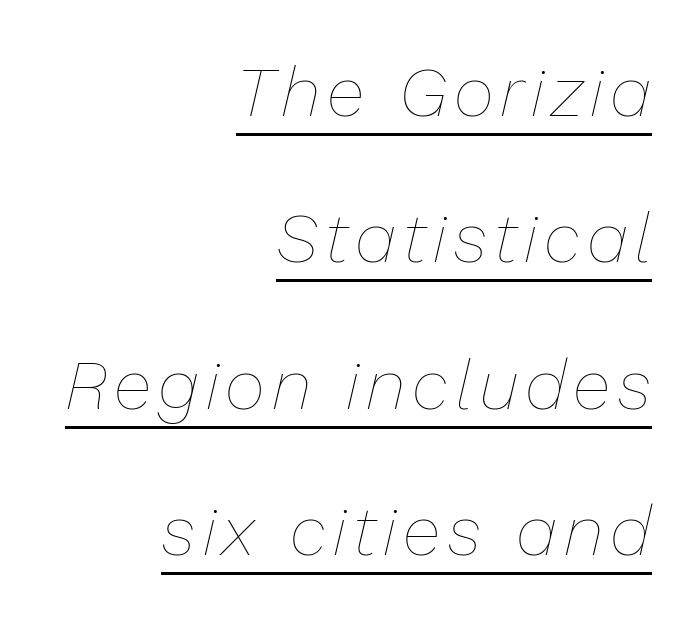
The image shows 70 px thin type, italic (leaning right); set right-aligned, loose line spacing (2.09x), underlined; low stroke contrast and a medium x-height.
